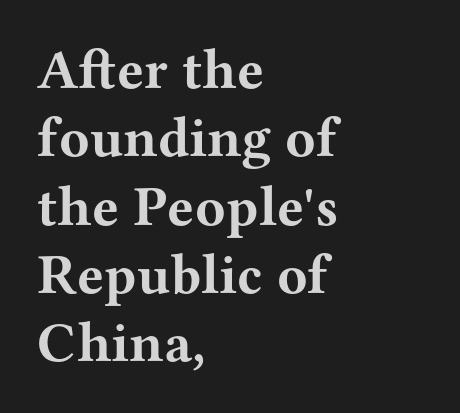
Q: Is the text bold? A: Yes.
Q: Is the text italic (slanted)? A: No, it is upright.
Q: Is the typeface a serif or a sans-serif typeface? A: Serif.
Q: Is the text underlined? A: No.
Q: How is the paragraph aligned? A: Left-aligned.
Q: Is the spacing between letters normal or unusually wide? A: Normal.
Q: Width (condensed, normal, or wide)? A: Wide.
Q: Stroke contrast? A: Medium.
Q: x-height? A: Medium.
Q: Monospaced? A: No.
